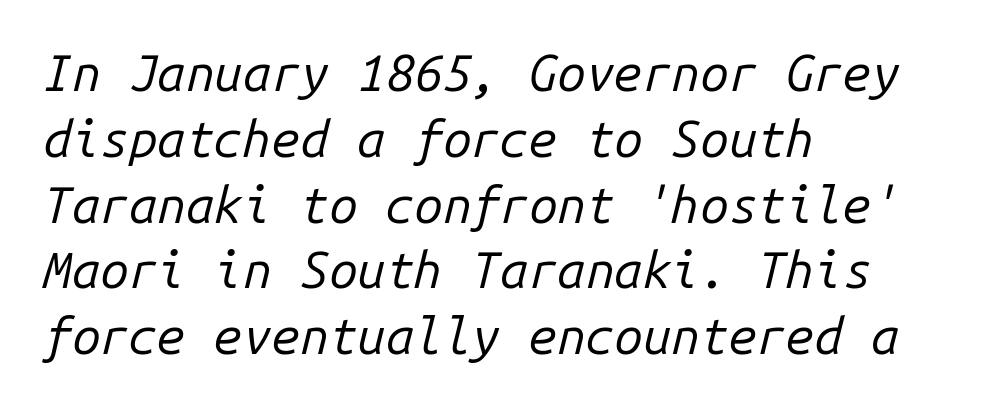
Q: Is the text bold? A: No.
Q: Is the text italic (slanted)? A: Yes, it leans right by about 14 degrees.
Q: Is the text underlined? A: No.
Q: How is the paragraph aligned? A: Left-aligned.
Q: Is the spacing between letters normal or unusually wide? A: Normal.
Q: Is the spacing between lines tight, normal or loose? A: Normal.
Q: Width (condensed, normal, or wide)? A: Normal.
Q: Stroke contrast? A: Low.
Q: x-height? A: Medium.
Q: Monospaced? A: Yes.
